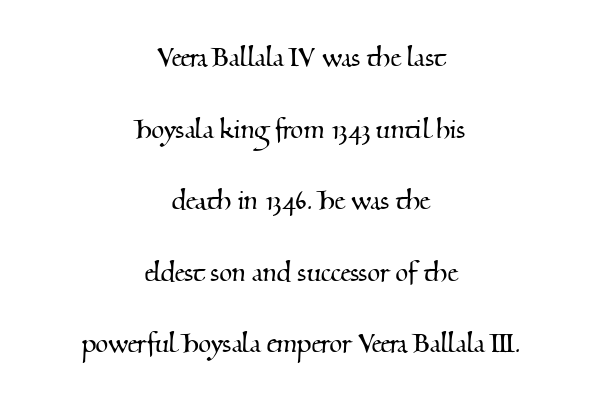
The image shows 33 px serif type; set centered, loose line spacing (2.17x), normal letter spacing, not underlined; medium stroke contrast and a small x-height.
